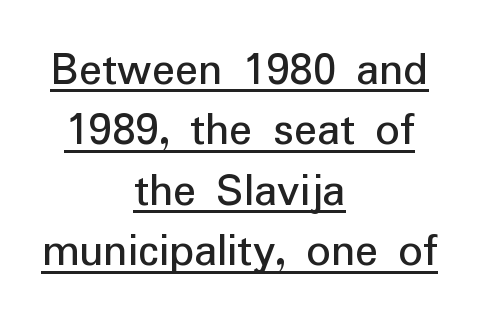
{"serif": "no", "italic": "no", "width": "normal", "stroke_contrast": "low", "x_height": "medium", "monospaced": "no", "underline": "yes", "align": "center", "line_spacing": "normal", "line_spacing_ratio": 1.26, "letter_spacing": "normal", "letter_spacing_em": 0.0, "glyph_px": 48}
